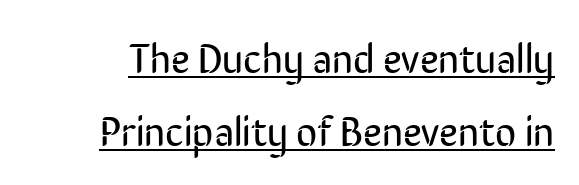
The image shows 41 px regular-weight, condensed sans-serif type, upright; set line spacing 1.79x, normal letter spacing, underlined; low stroke contrast and a medium x-height.
